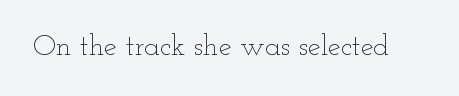
{"italic": "no", "bold": "no", "weight": "thin", "width": "wide", "stroke_contrast": "low", "x_height": "small", "monospaced": "no", "underline": "no", "letter_spacing": "normal", "letter_spacing_em": 0.0, "glyph_px": 29}
